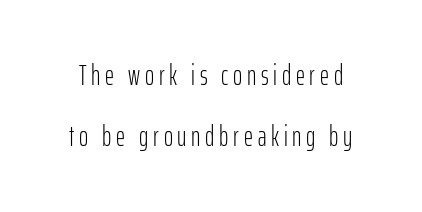
The type family on display is of the sans-serif kind. Each stroke keeps to a modest, everyday thickness or less. Designer's note — italics off, roman on. Bare-footed words on every line. Loosely led — the rows are spread out. Spacing verdict: proportional, widths tailored to each character.
